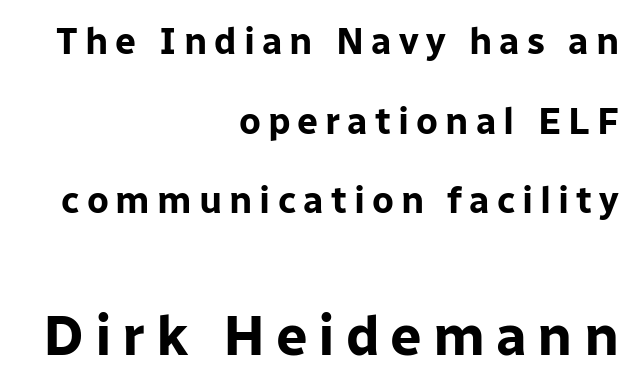
Q: Is the text bold? A: Yes.
Q: Is the text italic (slanted)? A: No, it is upright.
Q: Is the typeface a serif or a sans-serif typeface? A: Sans-serif.
Q: Is the text underlined? A: No.
Q: How is the paragraph aligned? A: Right-aligned.
Q: Is the spacing between lines tight, normal or loose? A: Loose.
Q: Which block of text is set in a larger size, the first (top) or the second (bottom)? A: The second (bottom) one.
Q: Width (condensed, normal, or wide)? A: Normal.
Q: Stroke contrast? A: Low.
Q: x-height? A: Medium.
Q: Monospaced? A: No.
